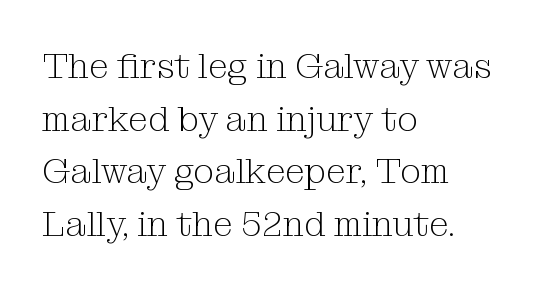
The image shows 36 px light serif type, upright; set left-aligned, normal line spacing (1.46x), normal letter spacing, not underlined; medium stroke contrast and a medium x-height.
